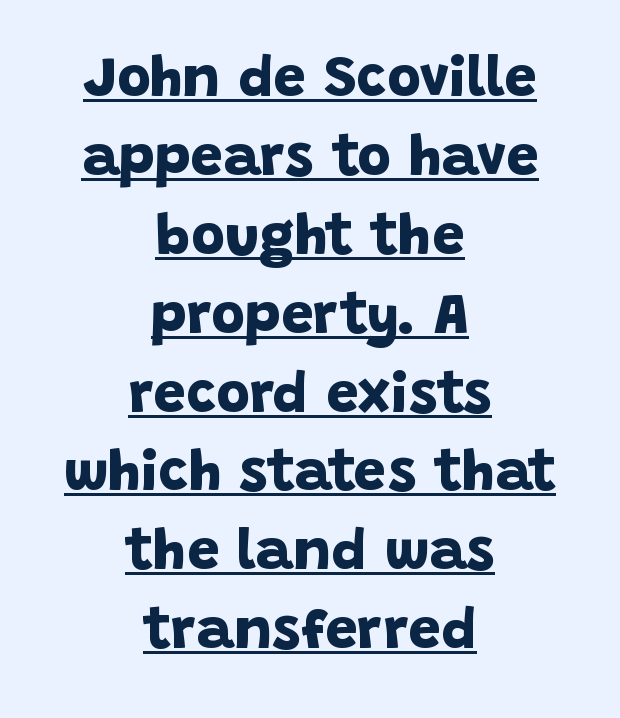
{"serif": "no", "bold": "yes", "weight": "bold", "width": "normal", "stroke_contrast": "low", "x_height": "large", "monospaced": "no", "underline": "yes", "align": "center", "line_spacing": "normal", "line_spacing_ratio": 1.36, "letter_spacing": "normal", "letter_spacing_em": 0.0, "glyph_px": 58}
